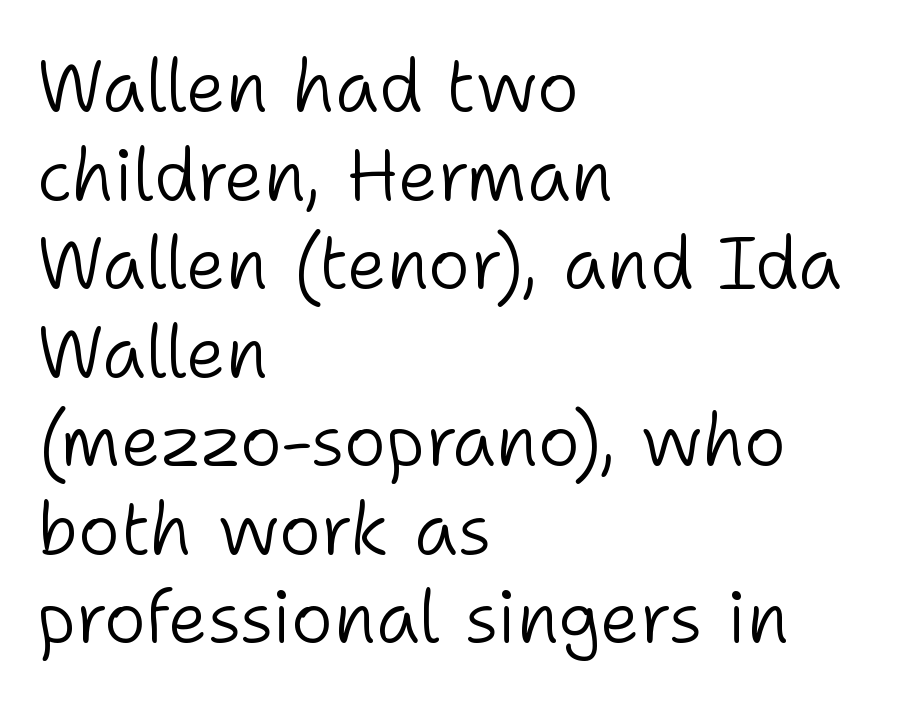
The image shows 72 px light sans-serif type, upright; set left-aligned, line spacing 1.23x, normal letter spacing, not underlined; low stroke contrast and a medium x-height.
